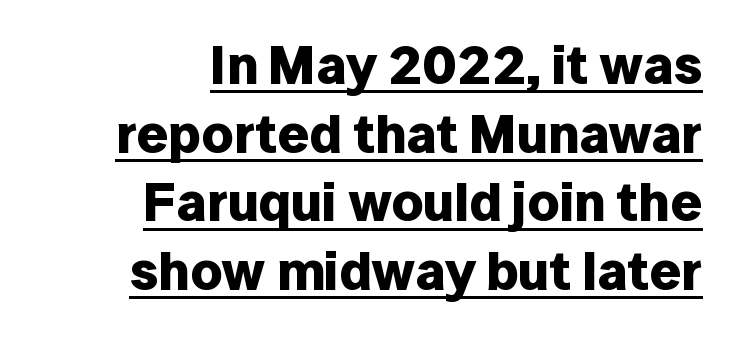
The image shows 55 px bold sans-serif type, upright; set right-aligned, normal line spacing (1.25x), normal letter spacing, underlined; low stroke contrast and a medium x-height.
